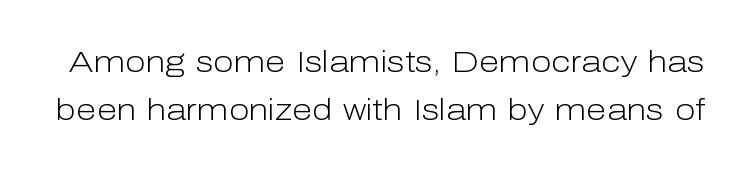
The image shows 30 px light sans-serif type, upright; set normal line spacing (1.59x), normal letter spacing, not underlined; low stroke contrast and a medium x-height.
